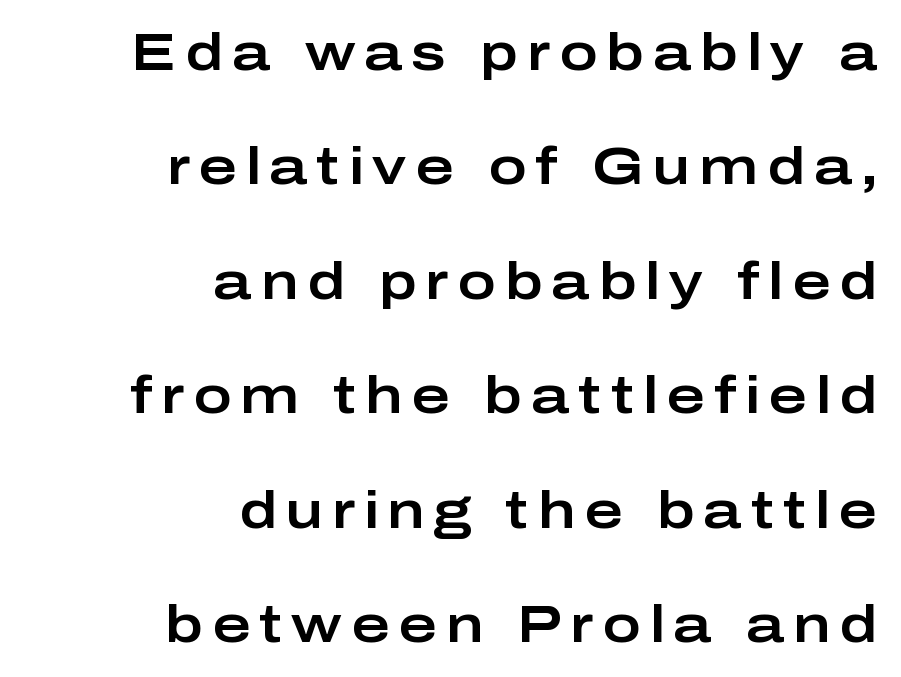
Q: Is the text italic (slanted)? A: No, it is upright.
Q: Is the typeface a serif or a sans-serif typeface? A: Sans-serif.
Q: Is the text underlined? A: No.
Q: How is the paragraph aligned? A: Right-aligned.
Q: Is the spacing between lines tight, normal or loose? A: Loose.
Q: Width (condensed, normal, or wide)? A: Wide.
Q: Stroke contrast? A: Low.
Q: x-height? A: Medium.
Q: Monospaced? A: No.
